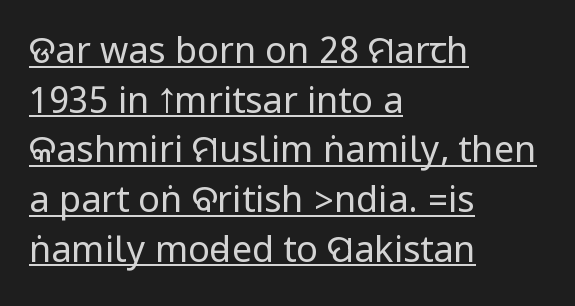
A normal amount of white space separates one row of letters from the next. Look at the tracking — it's just the regular setting, nothing added. Line beginnings align vertically; line endings do not. Ordinary non-slanted type is in use.
